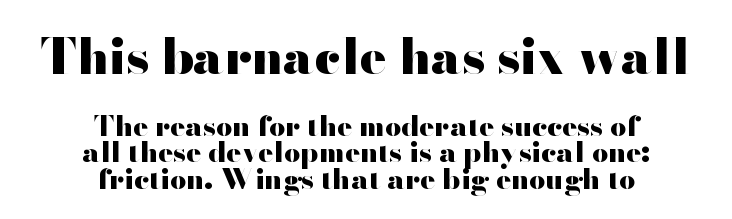
Q: Is the text bold? A: Yes.
Q: Is the text italic (slanted)? A: No, it is upright.
Q: Is the typeface a serif or a sans-serif typeface? A: Sans-serif.
Q: Is the text underlined? A: No.
Q: How is the paragraph aligned? A: Centered.
Q: Is the spacing between letters normal or unusually wide? A: Normal.
Q: Is the spacing between lines tight, normal or loose? A: Tight.
Q: Which block of text is set in a larger size, the first (top) or the second (bottom)? A: The first (top) one.
Q: Width (condensed, normal, or wide)? A: Wide.
Q: Stroke contrast? A: High.
Q: x-height? A: Small.
Q: Monospaced? A: No.
